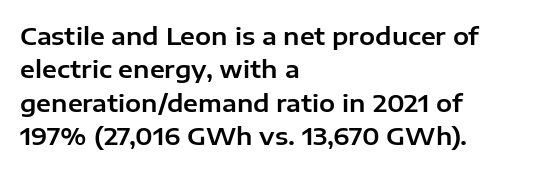
Style check: upright. Bare-footed words on every line. The passage shown has conventional tracking throughout. If you measured baseline to baseline, you'd find a middling distance. A student would call this left alignment; a typographer would say flush left, rag right.
